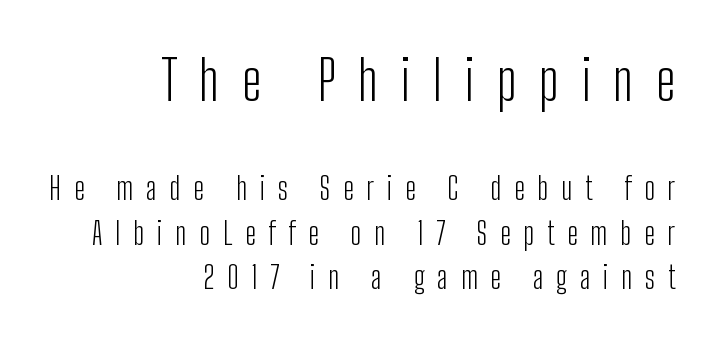
Q: Is the text bold? A: No.
Q: Is the text italic (slanted)? A: No, it is upright.
Q: Is the typeface a serif or a sans-serif typeface? A: Sans-serif.
Q: Is the text underlined? A: No.
Q: How is the paragraph aligned? A: Right-aligned.
Q: Is the spacing between letters normal or unusually wide? A: Unusually wide.
Q: Is the spacing between lines tight, normal or loose? A: Normal.
Q: Which block of text is set in a larger size, the first (top) or the second (bottom)? A: The first (top) one.
Q: Width (condensed, normal, or wide)? A: Condensed.
Q: Stroke contrast? A: Low.
Q: x-height? A: Medium.
Q: Monospaced? A: No.
